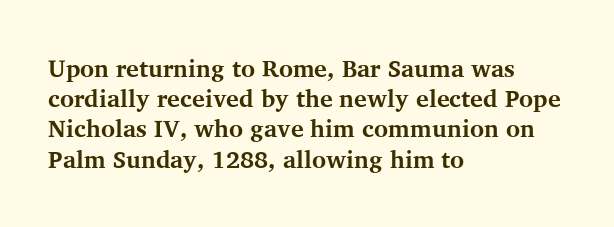
The image shows 24 px bold type, upright; set left-aligned, normal line spacing (1.26x), normal letter spacing, not underlined.
